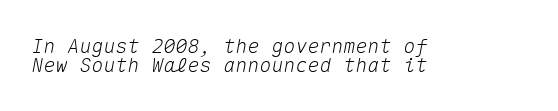
Q: Is the text italic (slanted)? A: Yes, it leans right by about 10 degrees.
Q: Is the text underlined? A: No.
Q: How is the paragraph aligned? A: Left-aligned.
Q: Is the spacing between letters normal or unusually wide? A: Normal.
Q: Is the spacing between lines tight, normal or loose? A: Tight.
